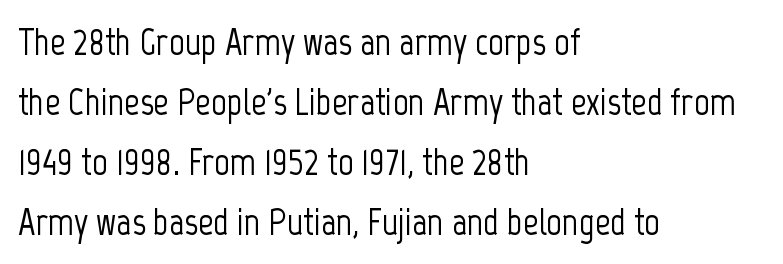
Characters follow at the spacing the type designer built in. Which margin do the lines hug? The left one — the right edge is uneven. Typographically, this falls in the sans-serif category. Designer's note — italics off, roman on. These lines sit exactly where default settings would place them. Beneath every word, the page is bare.
